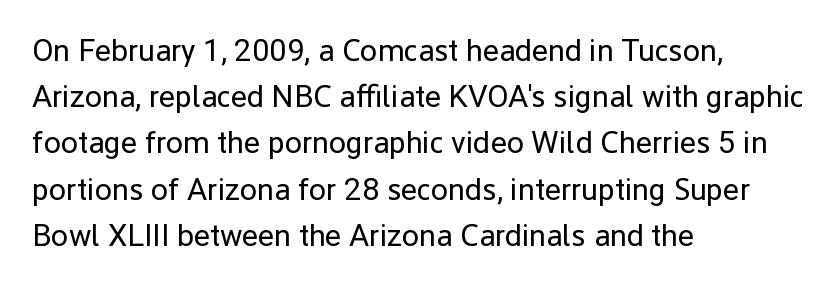
If you drew a line through each stem, it would be perfectly vertical. Check under the words: just untouched page. You could not count columns in this text — the font is proportionally spaced. Baseline-to-baseline distance is the conventional proportion of letter height. The line texture is even and compact thanks to regular tracking.
